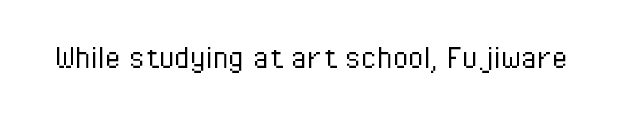
{"serif": "no", "italic": "no", "bold": "no", "weight": "light", "width": "condensed", "stroke_contrast": "low", "x_height": "medium", "monospaced": "no", "underline": "no", "letter_spacing": "normal", "letter_spacing_em": 0.0, "glyph_px": 36}
